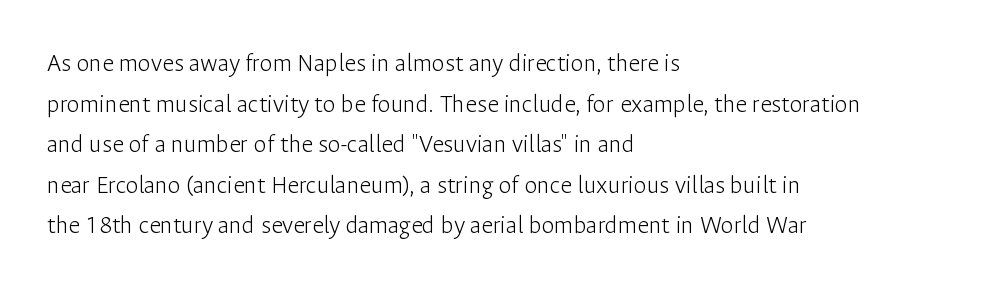
The zone under the glyphs is completely vacant. Letters have the restrained weight of plain body copy at most. Line beginnings align vertically; line endings do not. The gaps between neighbouring characters are ordinary and unremarkable.
